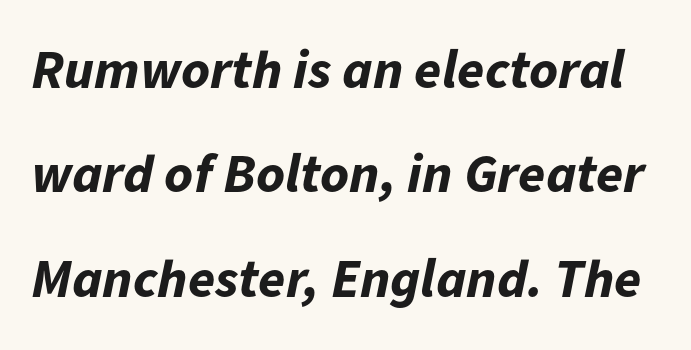
Q: Is the text bold? A: Yes.
Q: Is the text italic (slanted)? A: Yes, it leans right by about 11 degrees.
Q: Is the text underlined? A: No.
Q: Is the spacing between letters normal or unusually wide? A: Normal.
Q: Is the spacing between lines tight, normal or loose? A: Loose.
Q: Width (condensed, normal, or wide)? A: Normal.
Q: Stroke contrast? A: Low.
Q: x-height? A: Medium.
Q: Monospaced? A: No.
